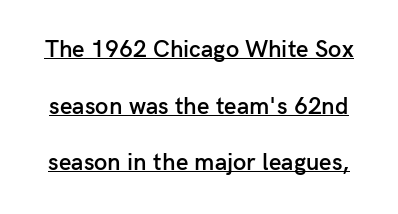
The face used here is rendered with its standard letterfit. Honestly, the underline is the first thing you notice here. These lines carry some extra weight — a demibold, not a full bold. Vertical spacing — loose. The specimen reads as upright at a glance.
